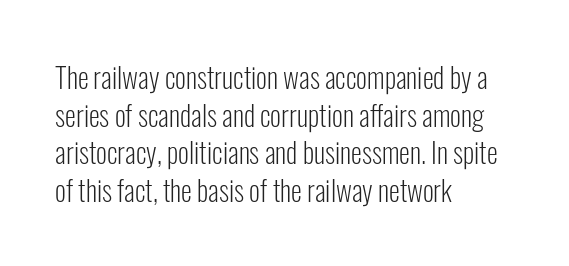
The image shows 28 px light, condensed sans-serif type, upright; set left-aligned, normal line spacing (1.34x), normal letter spacing, not underlined; low stroke contrast and a medium x-height.
